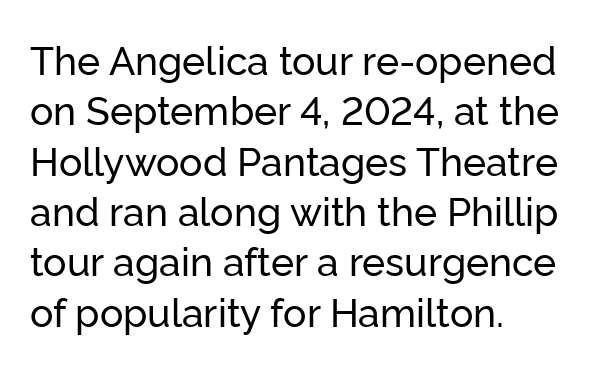
The passage shown is not underscored anywhere. These lines are rendered in a variable-pitch font. Letterform terminals end flat and unadorned throughout the passage. Line beginnings align vertically; line endings do not. You could call the tracking neutral — neither tight nor loose.
